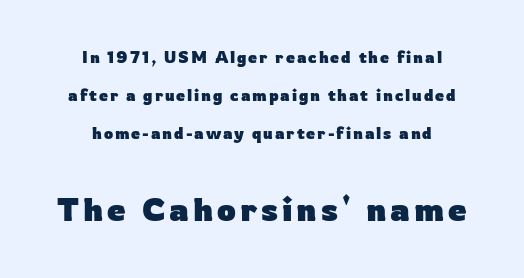
{"serif": "no", "italic": "no", "bold": "yes", "weight": "heavy", "width": "normal", "stroke_contrast": "low", "x_height": "medium", "monospaced": "no", "underline": "no", "align": "center", "line_spacing": "loose", "line_spacing_ratio": 2.39, "larger_block": "second", "size_ratio": 2.06, "glyph_px": 33}
